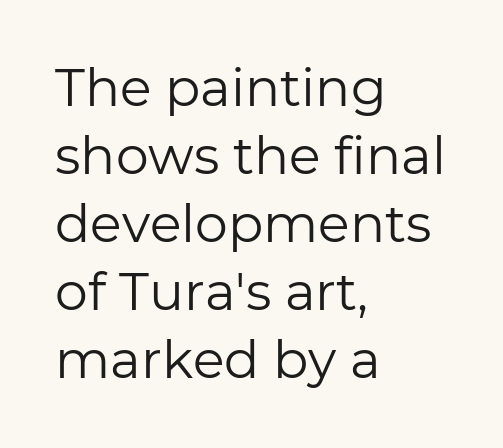
The image shows 52 px regular-weight sans-serif type, upright; set left-aligned, normal line spacing (1.31x), normal letter spacing, not underlined; low stroke contrast and a medium x-height.
